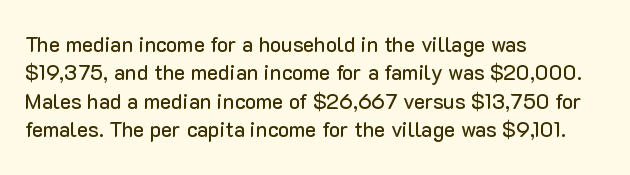
Q: Is the text italic (slanted)? A: No, it is upright.
Q: Is the text underlined? A: No.
Q: How is the paragraph aligned? A: Left-aligned.
Q: Is the spacing between letters normal or unusually wide? A: Normal.
Q: Is the spacing between lines tight, normal or loose? A: Normal.
